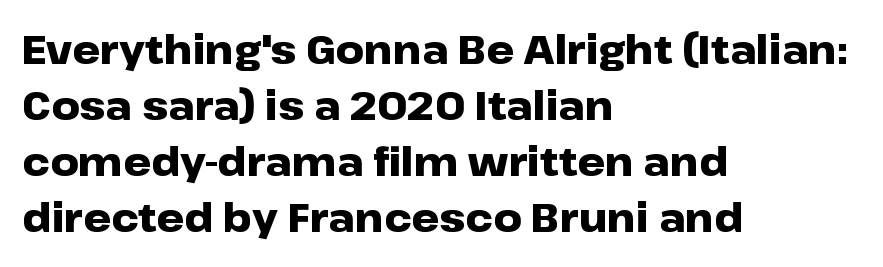
The image shows 39 px heavy, wide sans-serif type, upright; set left-aligned, normal line spacing (1.44x), normal letter spacing, not underlined; low stroke contrast and a medium x-height.
